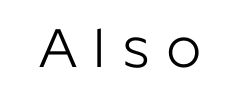
The image shows 55 px light sans-serif type, upright; set unusually wide letter spacing (+0.31 em), not underlined; low stroke contrast and a medium x-height.
